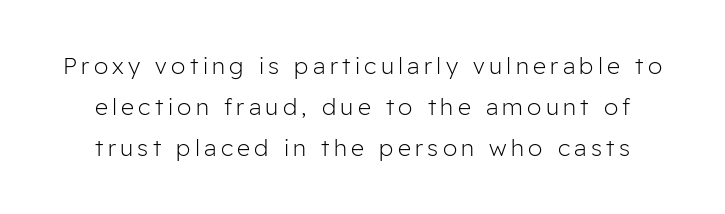
{"italic": "no", "bold": "no", "underline": "no", "line_spacing_ratio": 1.79, "glyph_px": 23}
